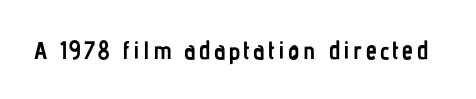
Weight check: bold — yes, fully. Ascenders rise straight up at ninety degrees. The string is rendered with underlining switched off.
